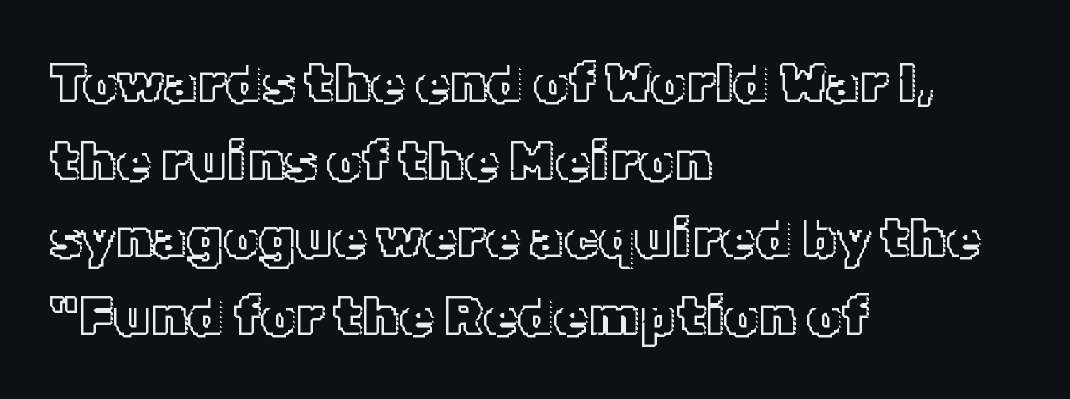
Q: Is the text italic (slanted)? A: No, it is upright.
Q: Is the text underlined? A: No.
Q: How is the paragraph aligned? A: Left-aligned.
Q: Is the spacing between letters normal or unusually wide? A: Normal.
Q: Is the spacing between lines tight, normal or loose? A: Normal.
Q: Width (condensed, normal, or wide)? A: Normal.
Q: x-height? A: Medium.
Q: Monospaced? A: No.
